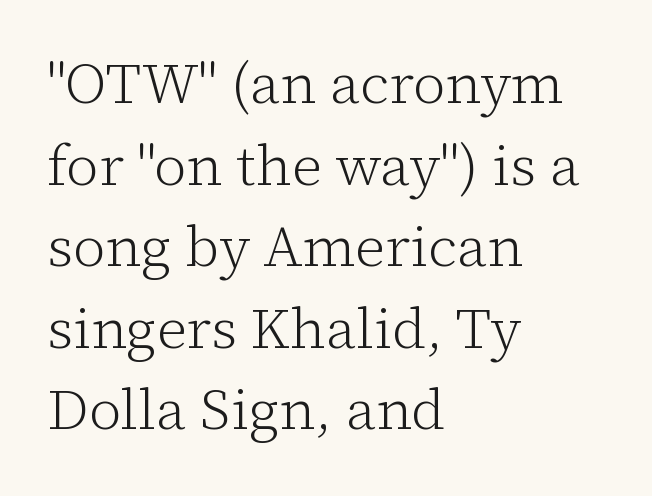
{"serif": "yes", "italic": "no", "bold": "no", "weight": "light", "width": "normal", "stroke_contrast": "low", "x_height": "medium", "monospaced": "no", "underline": "no", "align": "left", "line_spacing": "normal", "line_spacing_ratio": 1.43, "letter_spacing": "normal", "letter_spacing_em": 0.0, "glyph_px": 57}
